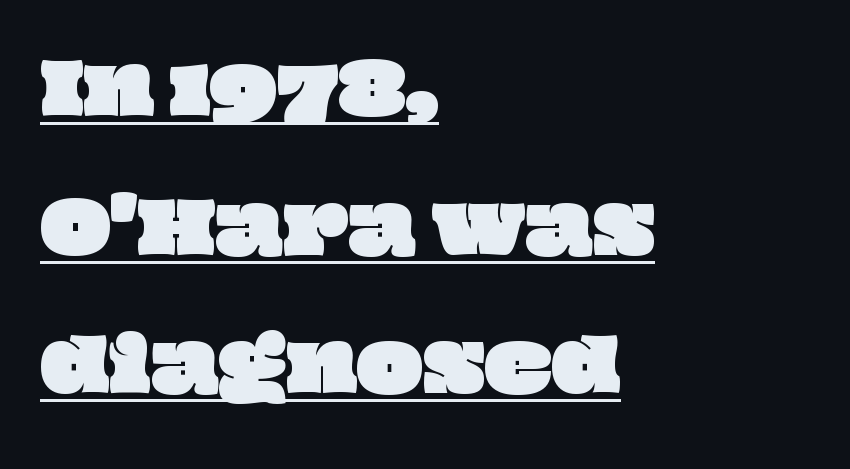
Alignment: flush left. The block of text is sparse from top to bottom, with ample space between rows. The sample's only ornament is a line tracing under the words. Looks like regular typesetting: each glyph gets only the width it needs. The face used here is rendered with its standard letterfit.
